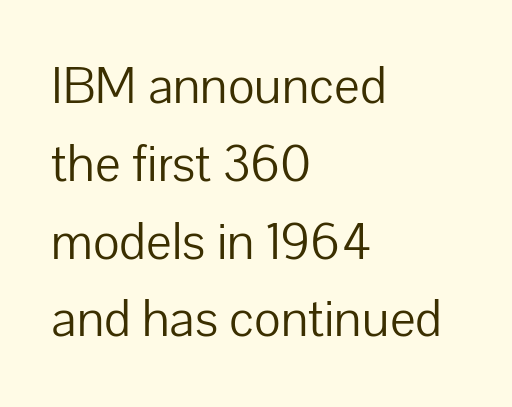
{"serif": "no", "italic": "no", "bold": "no", "weight": "light", "width": "normal", "stroke_contrast": "low", "x_height": "medium", "monospaced": "no", "underline": "no", "align": "left", "line_spacing": "normal", "line_spacing_ratio": 1.44, "letter_spacing": "normal", "letter_spacing_em": 0.0, "glyph_px": 54}
